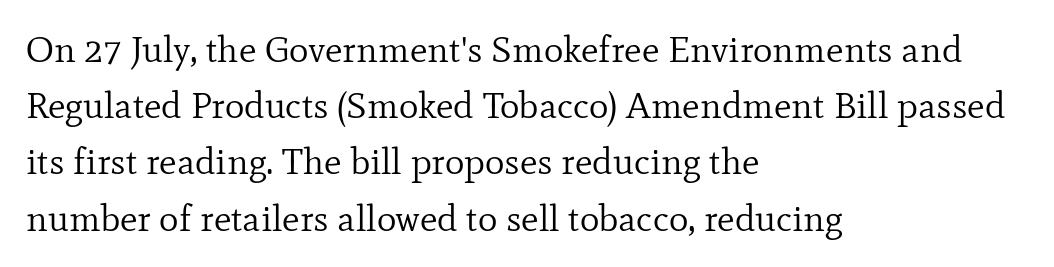
Is the stroke heavy? The answer is a plain regular-or-lighter. Reading down the block, your eye returns to a fixed left position each line. Unlike a clean sans, this face finishes its strokes with serifs. In terms of posture, this sample is upright. The type is set solid horizontally, with unmodified tracking. Lines of text with bare space underneath.
